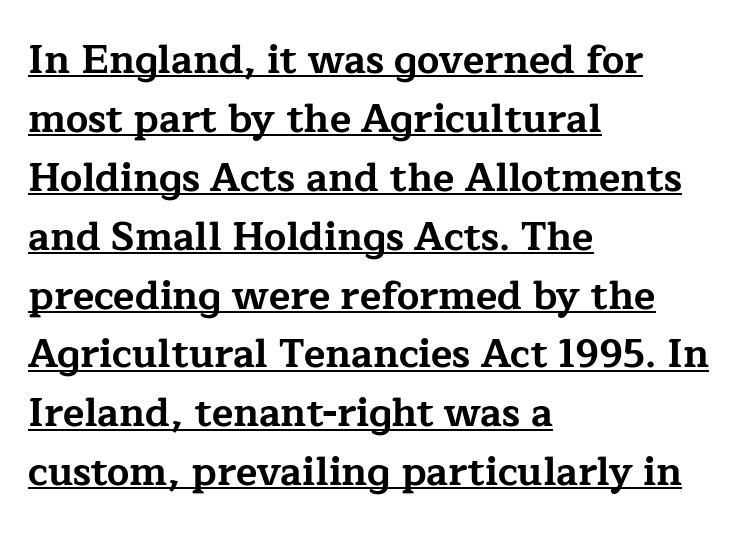
Honestly, the letter spacing is just normal — you wouldn't notice it. A student would call this left alignment; a typographer would say flush left, rag right. Spacing verdict: proportional, widths tailored to each character. Bold? Absolutely — the strokes are thick and heavy. This is underlined copy, the kind a proofreader might mark for attention. Type style note: has serifs.
